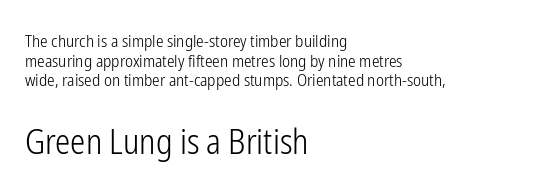
The image shows 34 px light, condensed sans-serif type, upright; set left-aligned, line spacing 1.16x, normal letter spacing, not underlined; the second (bottom) block is 2.0x larger; low stroke contrast and a medium x-height.
